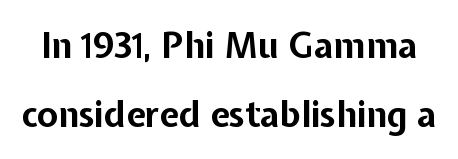
Italic: no, the glyphs are upright roman. What kind of face is this? One without serifs — a sans. Weight: bold. Baseline-to-baseline distance is far greater than the letter height. The passage shown is typed in a proportional face where columns would drift. The passage shown has conventional tracking throughout.
